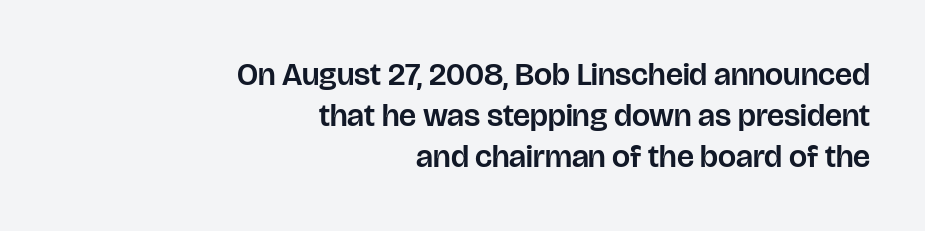
{"serif": "no", "italic": "no", "width": "normal", "stroke_contrast": "low", "x_height": "large", "monospaced": "no", "underline": "no", "align": "right", "line_spacing": "normal", "line_spacing_ratio": 1.28, "letter_spacing": "normal", "letter_spacing_em": 0.0, "glyph_px": 32}
